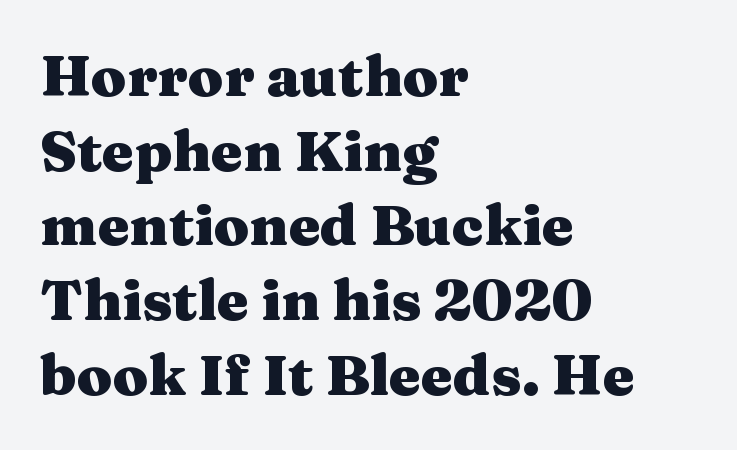
{"serif": "yes", "italic": "no", "bold": "yes", "weight": "heavy", "width": "wide", "stroke_contrast": "medium", "x_height": "medium", "monospaced": "no", "underline": "no", "align": "left", "line_spacing": "normal", "line_spacing_ratio": 1.31, "letter_spacing": "normal", "letter_spacing_em": 0.0, "glyph_px": 57}
